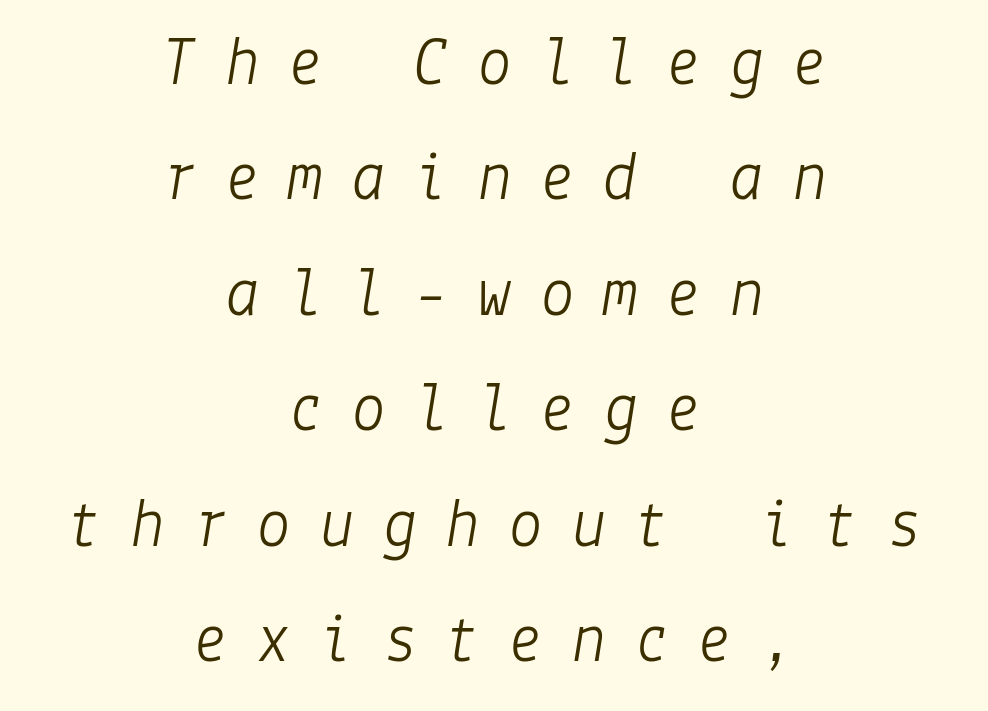
{"italic": "yes", "lean": "right", "slant_degrees": 9, "bold": "no", "weight": "light", "width": "normal", "stroke_contrast": "low", "x_height": "medium", "underline": "no", "align": "center", "line_spacing": "normal", "line_spacing_ratio": 1.65, "letter_spacing": "wide", "letter_spacing_em": 0.4, "glyph_px": 70}
